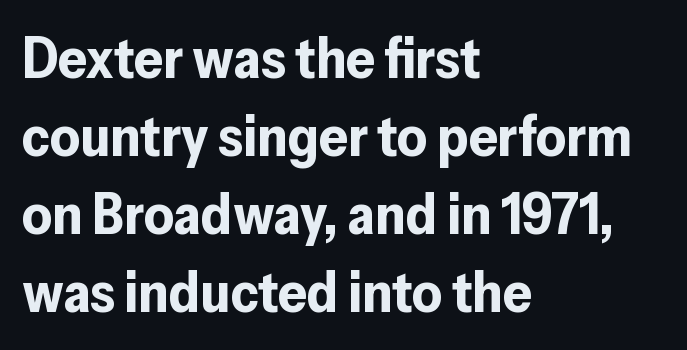
Q: Is the text bold? A: Yes.
Q: Is the text italic (slanted)? A: No, it is upright.
Q: Is the typeface a serif or a sans-serif typeface? A: Sans-serif.
Q: Is the text underlined? A: No.
Q: How is the paragraph aligned? A: Left-aligned.
Q: Is the spacing between letters normal or unusually wide? A: Normal.
Q: Is the spacing between lines tight, normal or loose? A: Normal.
Q: Width (condensed, normal, or wide)? A: Normal.
Q: Stroke contrast? A: Low.
Q: x-height? A: Medium.
Q: Monospaced? A: No.
